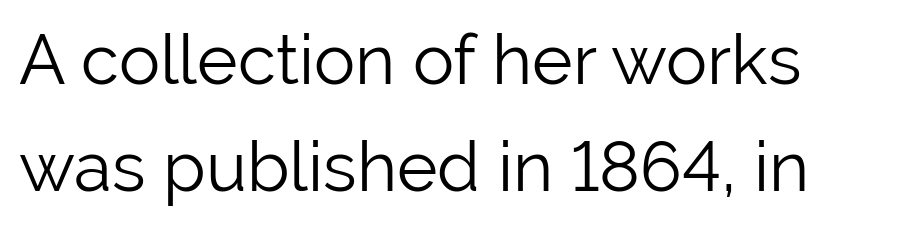
The image shows 69 px light sans-serif type, upright; set normal line spacing (1.55x), normal letter spacing, not underlined; low stroke contrast and a medium x-height.
